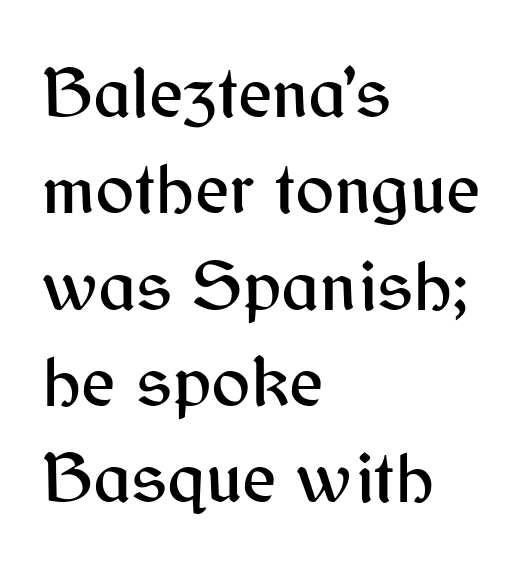
{"serif": "no", "italic": "no", "width": "normal", "stroke_contrast": "medium", "x_height": "medium", "monospaced": "no", "underline": "no", "align": "left", "line_spacing": "normal", "line_spacing_ratio": 1.32, "letter_spacing": "normal", "letter_spacing_em": 0.0, "glyph_px": 73}
